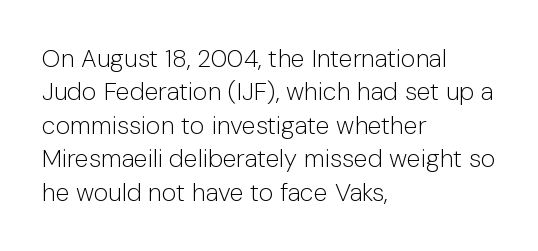
Notice how the stems are strictly vertical — no italics here. Clear beneath every line of the passage. Compared with typical paragraphs, the rows here are spaced about the same. The letters look calm and open, with moderate or lighter stems. Spacing between characters is what you'd get straight out of the box.
